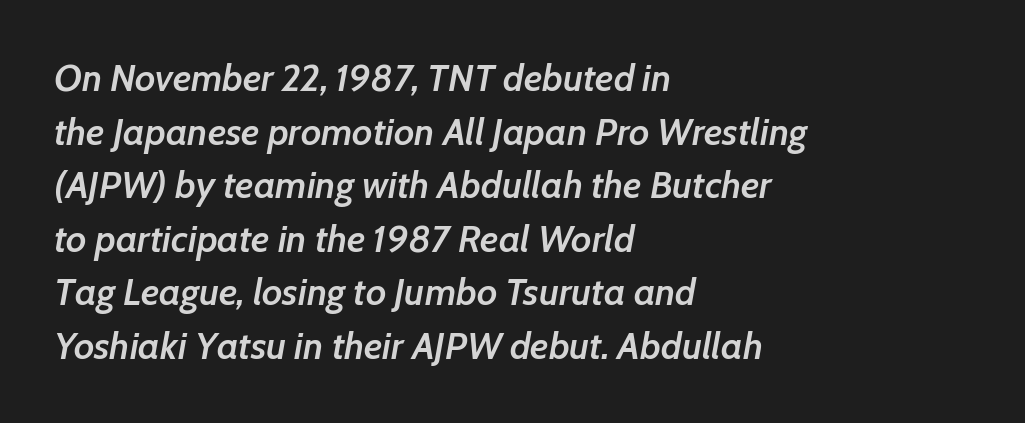
The image shows 38 px semibold type, italic (leaning right); set left-aligned, normal line spacing (1.41x), normal letter spacing, not underlined; low stroke contrast and a medium x-height.
